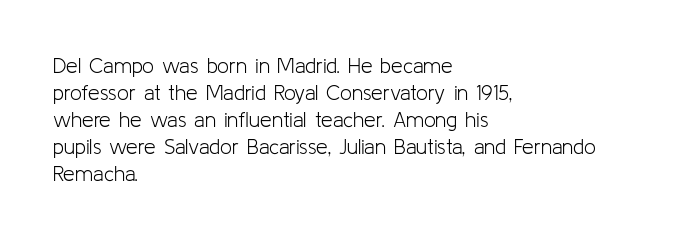
The passage shown is not underscored anywhere. Summary of vertical rhythm: regular, with standard interline spacing. The rag falls on the right side of this text block. Notice how the stems are strictly vertical — no italics here. Vertical stems look standard width or narrower in stroke.
